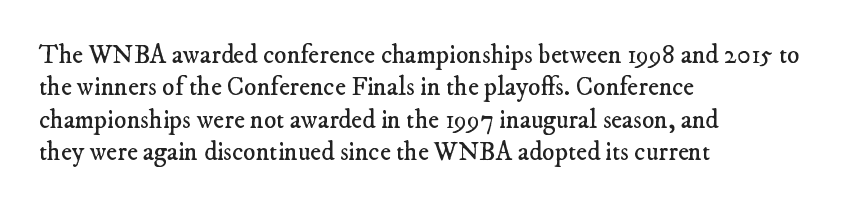
Each new line begins a customary step beneath the previous one. Counters stay open thanks to moderate or lighter strokes. The zone under the glyphs is completely vacant. Leftover space on each line is placed entirely after the last word. Between one letter and the next there's only the usual sliver of space.
